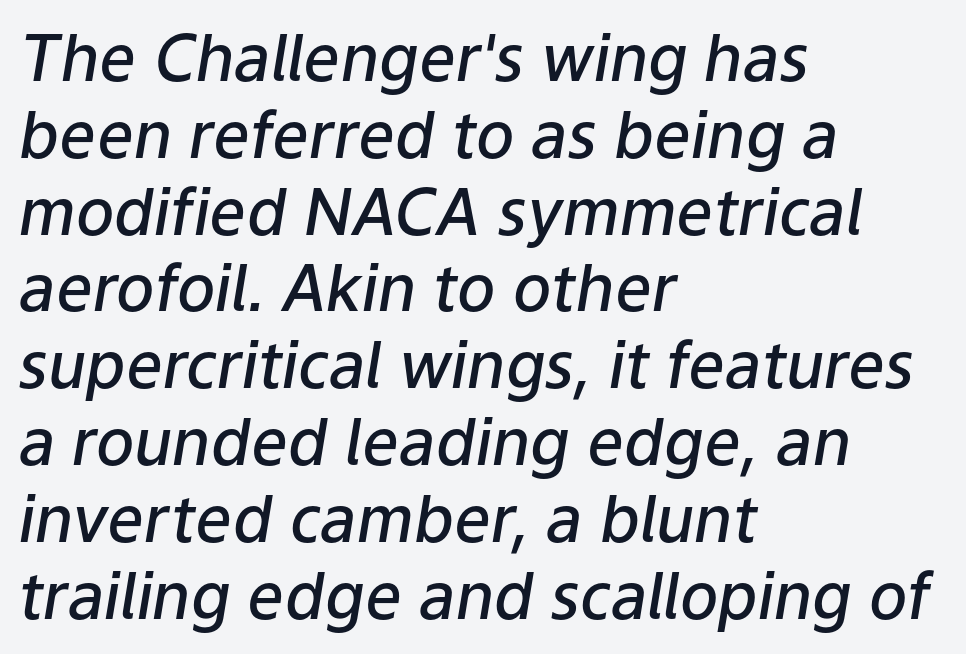
Q: Is the text bold? A: Semi-bold.
Q: Is the text italic (slanted)? A: Yes, it leans right by about 9 degrees.
Q: Is the text underlined? A: No.
Q: How is the paragraph aligned? A: Left-aligned.
Q: Is the spacing between letters normal or unusually wide? A: Normal.
Q: Width (condensed, normal, or wide)? A: Normal.
Q: Stroke contrast? A: Low.
Q: x-height? A: Medium.
Q: Monospaced? A: No.
